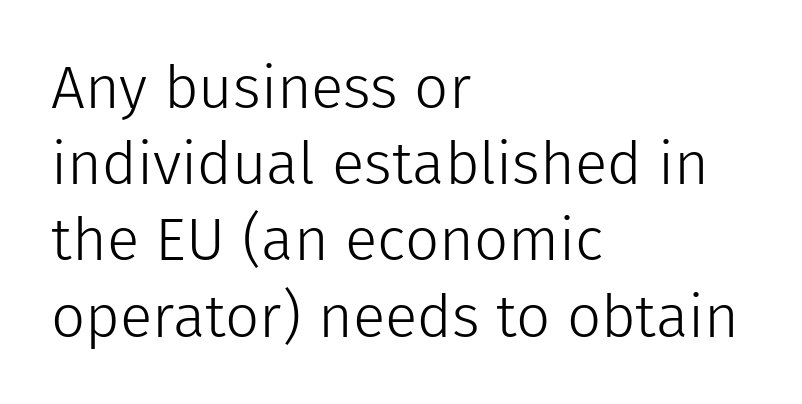
The image shows 60 px light sans-serif type, upright; set left-aligned, normal line spacing (1.27x), normal letter spacing, not underlined; low stroke contrast and a medium x-height.
